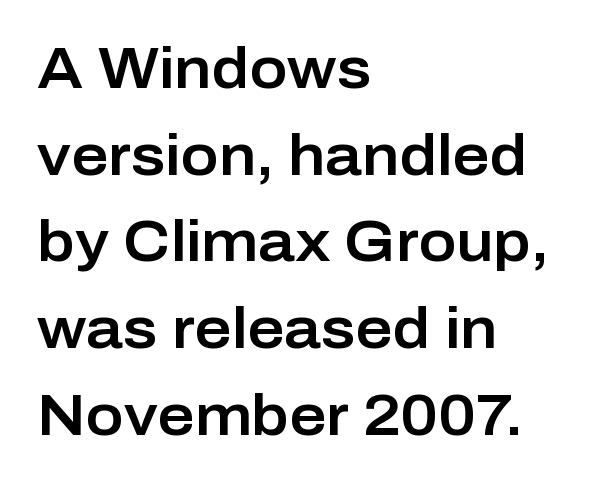
Typeset ragged right — the left edge is the straight one. You could call the tracking neutral — neither tight nor loose. The gap between lines stays unmarked. Reading down the column, the eye jumps a familiar distance to each next line. The typeface chosen for these lines omits serifs.
